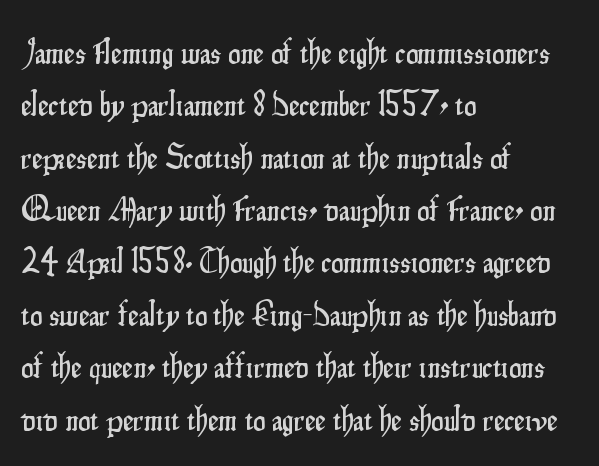
Q: Is the text italic (slanted)? A: No, it is upright.
Q: Is the typeface a serif or a sans-serif typeface? A: Sans-serif.
Q: Is the text underlined? A: No.
Q: How is the paragraph aligned? A: Left-aligned.
Q: Is the spacing between letters normal or unusually wide? A: Normal.
Q: Is the spacing between lines tight, normal or loose? A: Normal.
Q: Width (condensed, normal, or wide)? A: Condensed.
Q: Stroke contrast? A: Low.
Q: x-height? A: Small.
Q: Monospaced? A: No.
